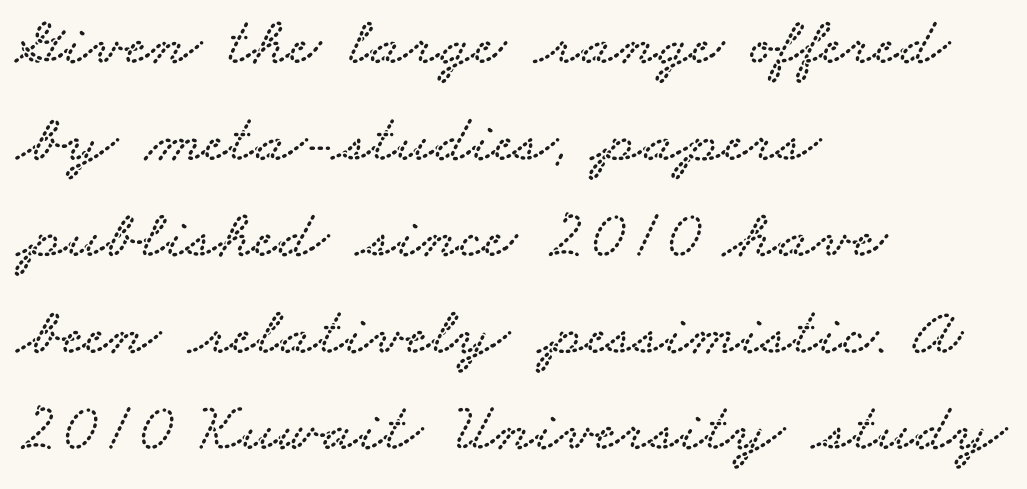
Q: Is the typeface a serif or a sans-serif typeface? A: Serif.
Q: Is the text underlined? A: No.
Q: How is the paragraph aligned? A: Left-aligned.
Q: Is the spacing between letters normal or unusually wide? A: Normal.
Q: Is the spacing between lines tight, normal or loose? A: Normal.
Q: Width (condensed, normal, or wide)? A: Wide.
Q: Stroke contrast? A: Low.
Q: x-height? A: Small.
Q: Monospaced? A: No.
